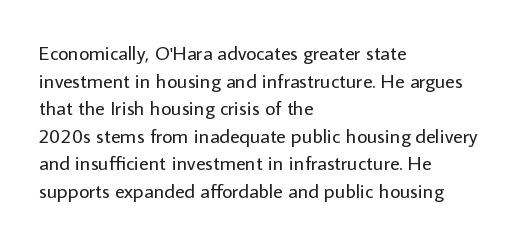
Q: Is the text bold? A: No.
Q: Is the text italic (slanted)? A: No, it is upright.
Q: Is the text underlined? A: No.
Q: How is the paragraph aligned? A: Left-aligned.
Q: Is the spacing between letters normal or unusually wide? A: Normal.
Q: Is the spacing between lines tight, normal or loose? A: Normal.
